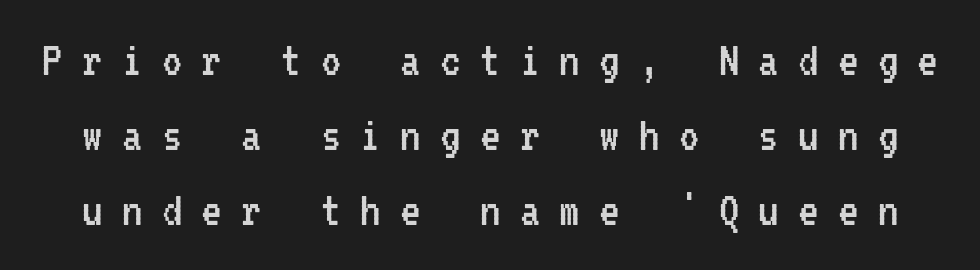
Q: Is the text bold? A: No.
Q: Is the text italic (slanted)? A: No, it is upright.
Q: Is the typeface a serif or a sans-serif typeface? A: Sans-serif.
Q: Is the text underlined? A: No.
Q: Is the spacing between letters normal or unusually wide? A: Unusually wide.
Q: Is the spacing between lines tight, normal or loose? A: Normal.
Q: Width (condensed, normal, or wide)? A: Condensed.
Q: Stroke contrast? A: Low.
Q: x-height? A: Medium.
Q: Monospaced? A: Yes.
